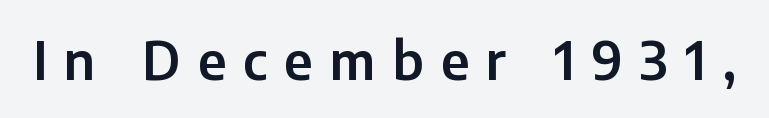
Q: Is the text italic (slanted)? A: No, it is upright.
Q: Is the typeface a serif or a sans-serif typeface? A: Sans-serif.
Q: Is the text underlined? A: No.
Q: Is the spacing between letters normal or unusually wide? A: Unusually wide.
Q: Width (condensed, normal, or wide)? A: Normal.
Q: Stroke contrast? A: Low.
Q: x-height? A: Medium.
Q: Monospaced? A: No.
